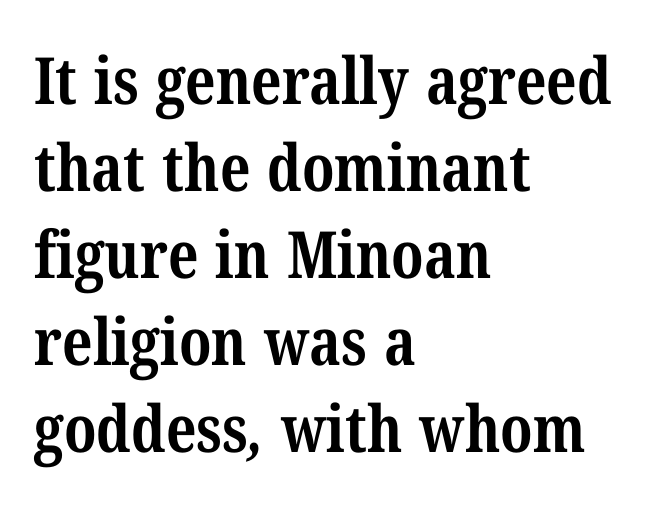
{"serif": "yes", "bold": "yes", "weight": "bold", "width": "condensed", "stroke_contrast": "medium", "x_height": "medium", "monospaced": "no", "underline": "no", "align": "left", "line_spacing": "normal", "line_spacing_ratio": 1.34, "letter_spacing": "normal", "letter_spacing_em": 0.0, "glyph_px": 65}
